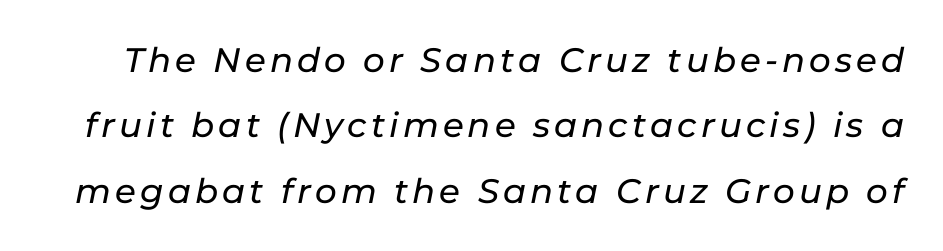
{"italic": "yes", "lean": "right", "slant_degrees": 11, "width": "normal", "stroke_contrast": "low", "x_height": "medium", "monospaced": "no", "underline": "no", "line_spacing": "loose", "line_spacing_ratio": 1.92, "glyph_px": 34}
